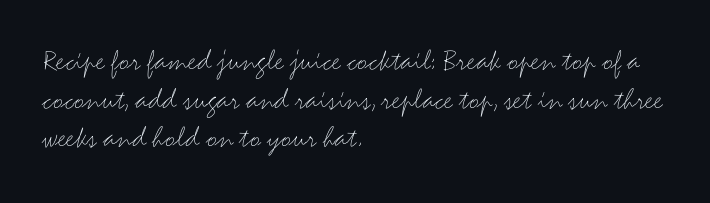
{"serif": "no", "bold": "no", "weight": "light", "width": "wide", "stroke_contrast": "medium", "x_height": "small", "monospaced": "no", "underline": "no", "align": "left", "line_spacing": "normal", "line_spacing_ratio": 1.25, "letter_spacing": "normal", "letter_spacing_em": 0.0, "glyph_px": 31}
